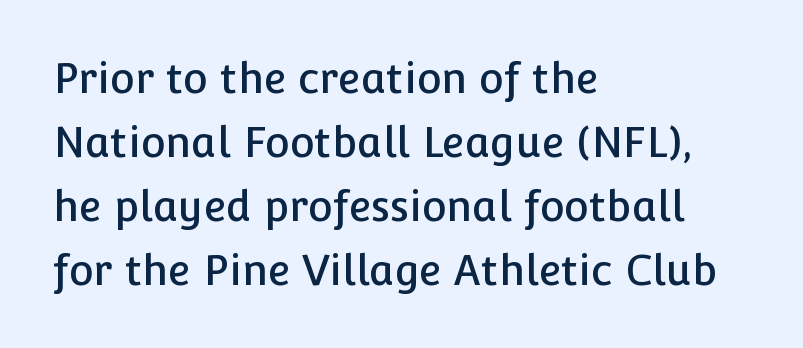
In terms of letterform style, serifs are entirely absent. Compared with a centered layout, this one pins lines to the left instead. What's the leading like? Ordinary, nothing unusual. No extra tracking has been applied to these lines.
